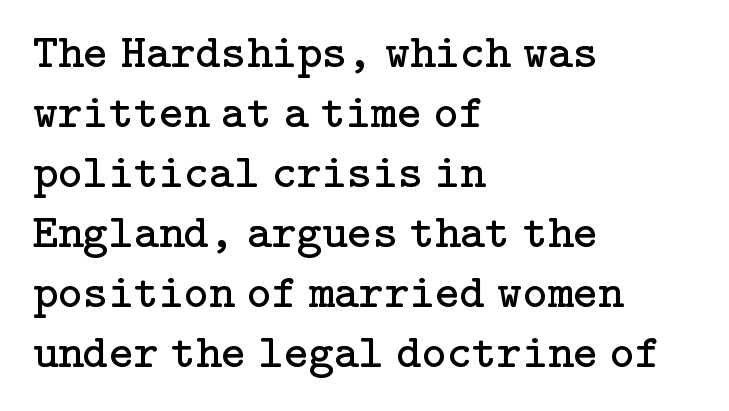
Q: Is the text bold? A: No.
Q: Is the text italic (slanted)? A: No, it is upright.
Q: Is the typeface a serif or a sans-serif typeface? A: Serif.
Q: Is the text underlined? A: No.
Q: How is the paragraph aligned? A: Left-aligned.
Q: Is the spacing between letters normal or unusually wide? A: Normal.
Q: Is the spacing between lines tight, normal or loose? A: Normal.
Q: Width (condensed, normal, or wide)? A: Normal.
Q: Stroke contrast? A: Low.
Q: x-height? A: Medium.
